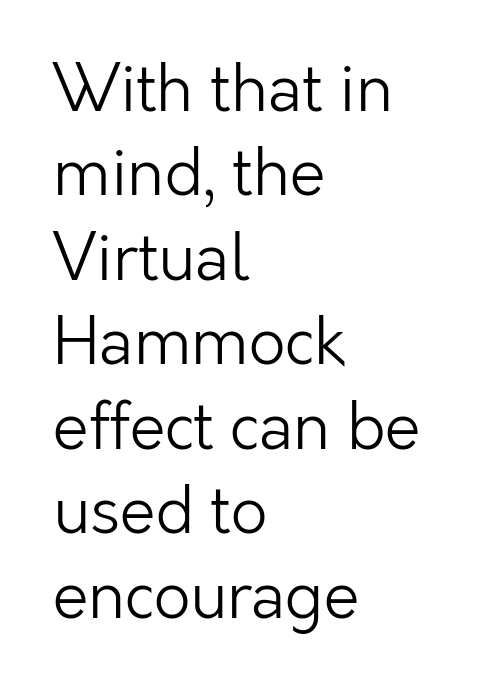
Q: Is the text bold? A: No.
Q: Is the text italic (slanted)? A: No, it is upright.
Q: Is the typeface a serif or a sans-serif typeface? A: Sans-serif.
Q: Is the text underlined? A: No.
Q: How is the paragraph aligned? A: Left-aligned.
Q: Is the spacing between letters normal or unusually wide? A: Normal.
Q: Is the spacing between lines tight, normal or loose? A: Normal.
Q: Width (condensed, normal, or wide)? A: Normal.
Q: Stroke contrast? A: Low.
Q: x-height? A: Medium.
Q: Monospaced? A: No.
